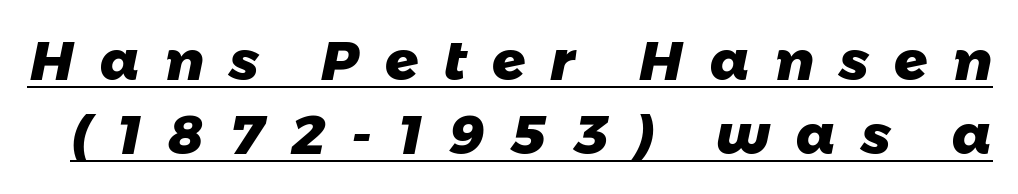
Q: Is the text bold? A: Yes.
Q: Is the typeface a serif or a sans-serif typeface? A: Sans-serif.
Q: Is the text underlined? A: Yes.
Q: Is the spacing between letters normal or unusually wide? A: Unusually wide.
Q: Is the spacing between lines tight, normal or loose? A: Normal.
Q: Width (condensed, normal, or wide)? A: Normal.
Q: Stroke contrast? A: Low.
Q: x-height? A: Medium.
Q: Monospaced? A: No.
